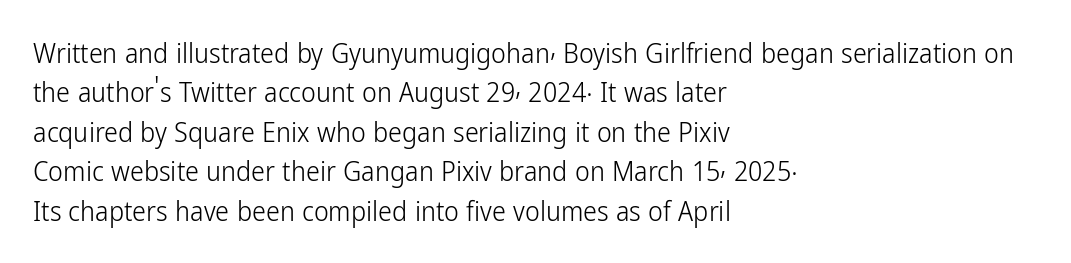
{"serif": "no", "italic": "no", "bold": "no", "weight": "light", "width": "condensed", "stroke_contrast": "low", "x_height": "medium", "monospaced": "no", "underline": "no", "align": "left", "line_spacing": "normal", "line_spacing_ratio": 1.41, "letter_spacing": "normal", "letter_spacing_em": 0.0, "glyph_px": 28}
